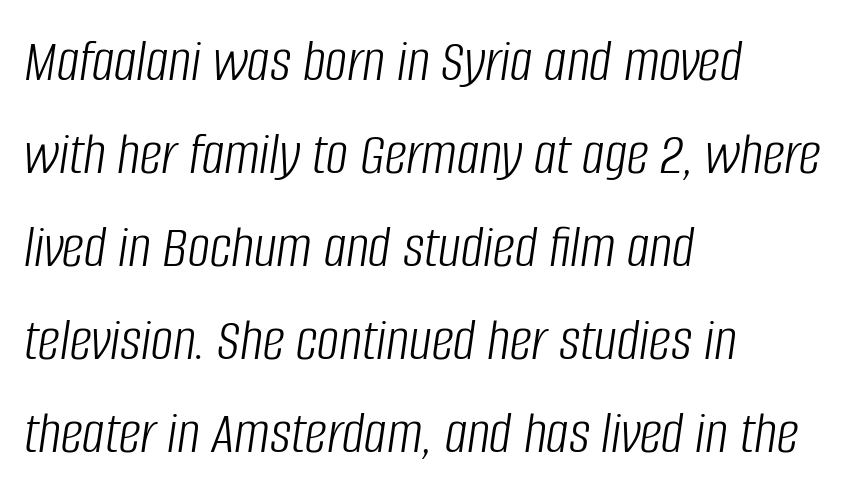
Q: Is the text bold? A: No.
Q: Is the text italic (slanted)? A: Yes, it leans right by about 8 degrees.
Q: Is the text underlined? A: No.
Q: How is the paragraph aligned? A: Left-aligned.
Q: Is the spacing between letters normal or unusually wide? A: Normal.
Q: Is the spacing between lines tight, normal or loose? A: Normal.
Q: Width (condensed, normal, or wide)? A: Condensed.
Q: Stroke contrast? A: Low.
Q: x-height? A: Large.
Q: Monospaced? A: No.
